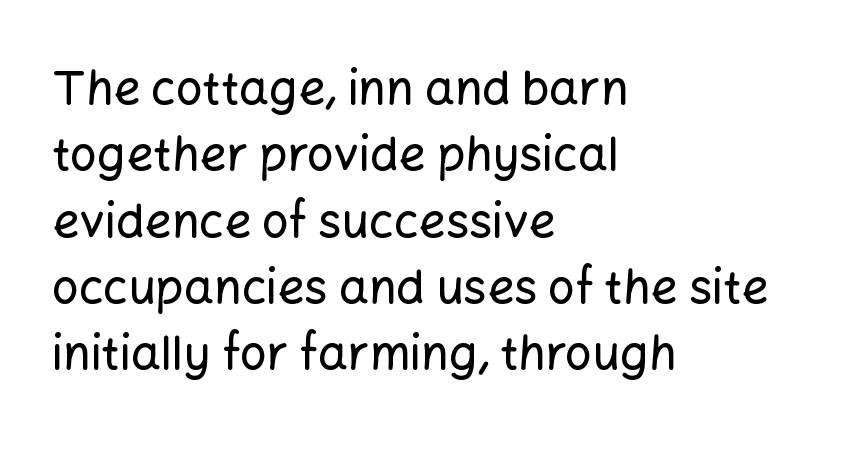
Q: Is the text italic (slanted)? A: No, it is upright.
Q: Is the typeface a serif or a sans-serif typeface? A: Sans-serif.
Q: Is the text underlined? A: No.
Q: How is the paragraph aligned? A: Left-aligned.
Q: Is the spacing between letters normal or unusually wide? A: Normal.
Q: Is the spacing between lines tight, normal or loose? A: Normal.
Q: Width (condensed, normal, or wide)? A: Normal.
Q: Stroke contrast? A: Low.
Q: x-height? A: Medium.
Q: Monospaced? A: No.
